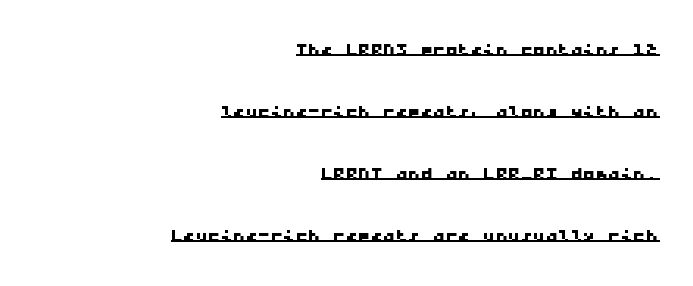
The image shows 25 px text type; set right-aligned, loose line spacing (2.48x), normal letter spacing, underlined.
